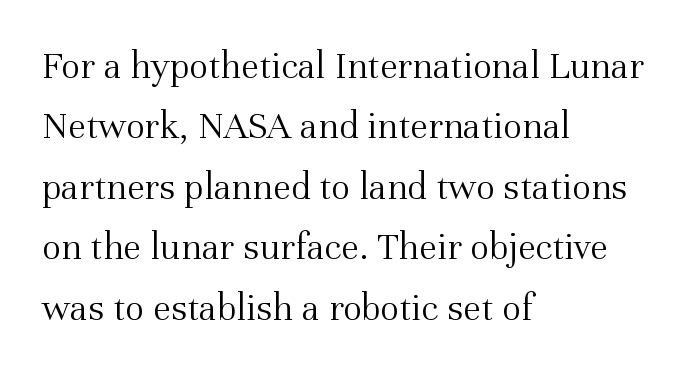
The image shows 40 px light serif type, upright; set left-aligned, normal line spacing (1.51x), normal letter spacing, not underlined; medium stroke contrast and a medium x-height.
